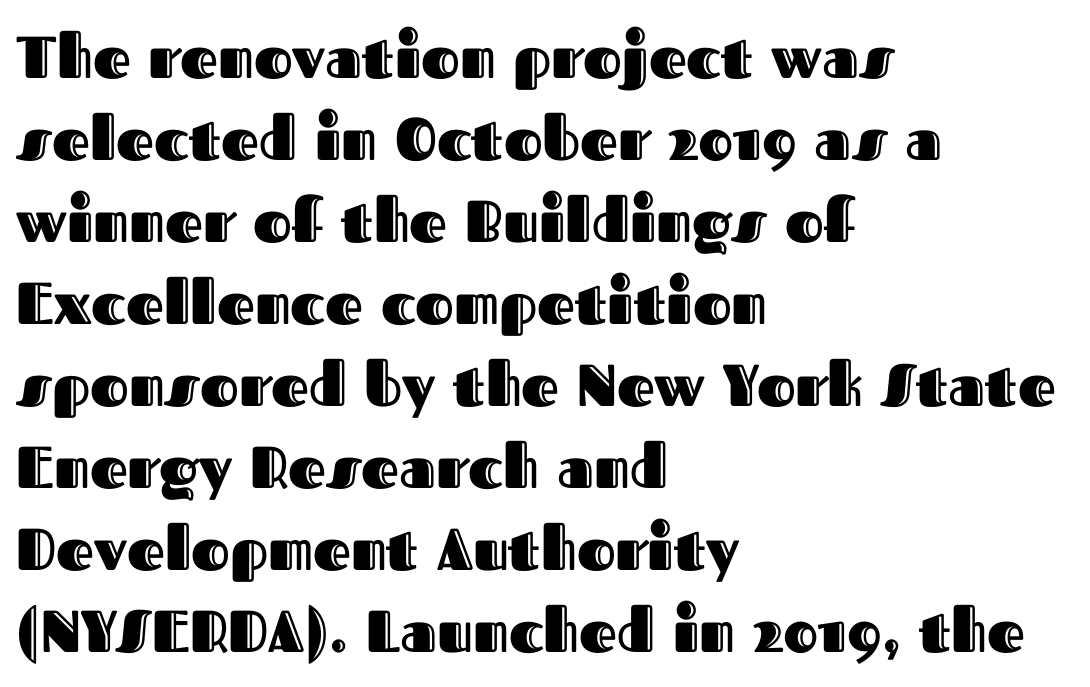
{"italic": "no", "width": "normal", "x_height": "medium", "monospaced": "no", "underline": "no", "align": "left", "line_spacing": "normal", "line_spacing_ratio": 1.39, "letter_spacing": "normal", "letter_spacing_em": 0.0, "glyph_px": 59}
